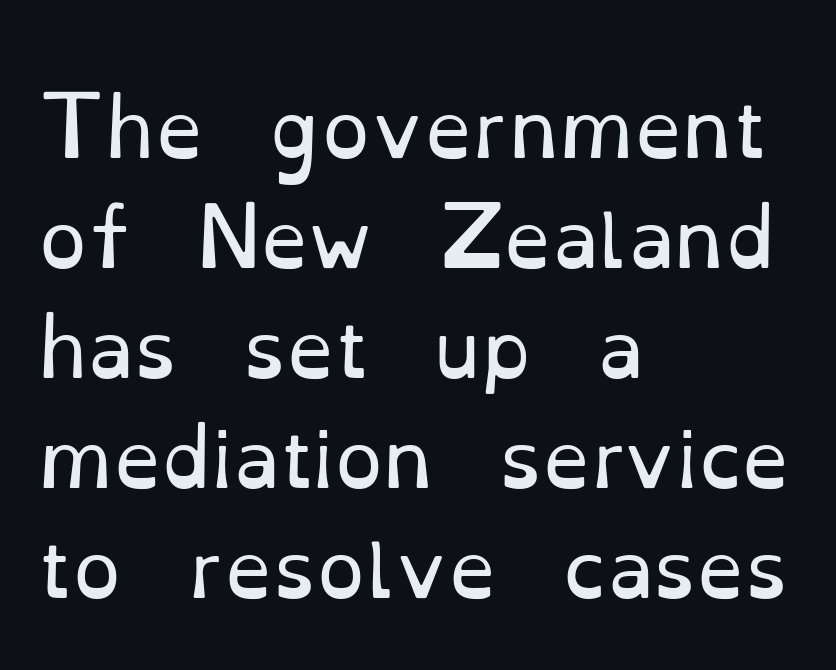
The image shows 77 px regular-weight serif type, upright; set left-aligned, normal line spacing (1.43x), normal letter spacing, not underlined; low stroke contrast and a small x-height.
